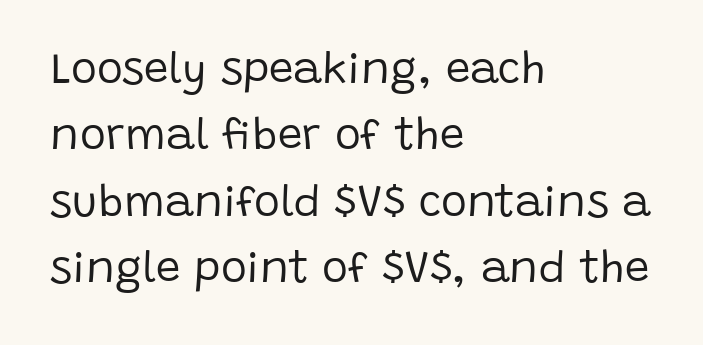
{"serif": "no", "italic": "no", "bold": "no", "weight": "regular", "width": "normal", "stroke_contrast": "low", "x_height": "large", "monospaced": "no", "underline": "no", "align": "left", "line_spacing": "normal", "line_spacing_ratio": 1.51, "letter_spacing": "normal", "letter_spacing_em": 0.0, "glyph_px": 44}
